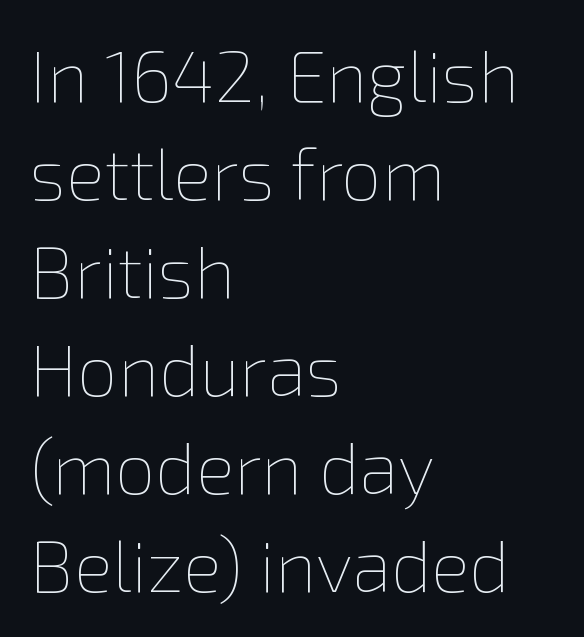
{"italic": "no", "bold": "no", "weight": "thin", "width": "normal", "stroke_contrast": "low", "x_height": "medium", "monospaced": "no", "underline": "no", "align": "left", "line_spacing": "normal", "line_spacing_ratio": 1.36, "letter_spacing": "normal", "letter_spacing_em": 0.0, "glyph_px": 72}
